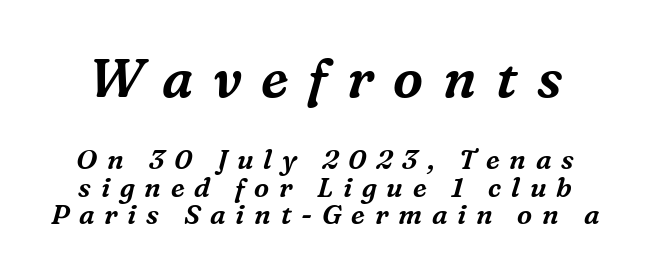
{"serif": "yes", "italic": "yes", "lean": "right", "slant_degrees": 16, "width": "normal", "stroke_contrast": "medium", "x_height": "medium", "monospaced": "no", "underline": "no", "line_spacing": "tight", "line_spacing_ratio": 1.02, "letter_spacing": "wide", "letter_spacing_em": 0.36, "larger_block": "first", "size_ratio": 2.0, "glyph_px": 54}
